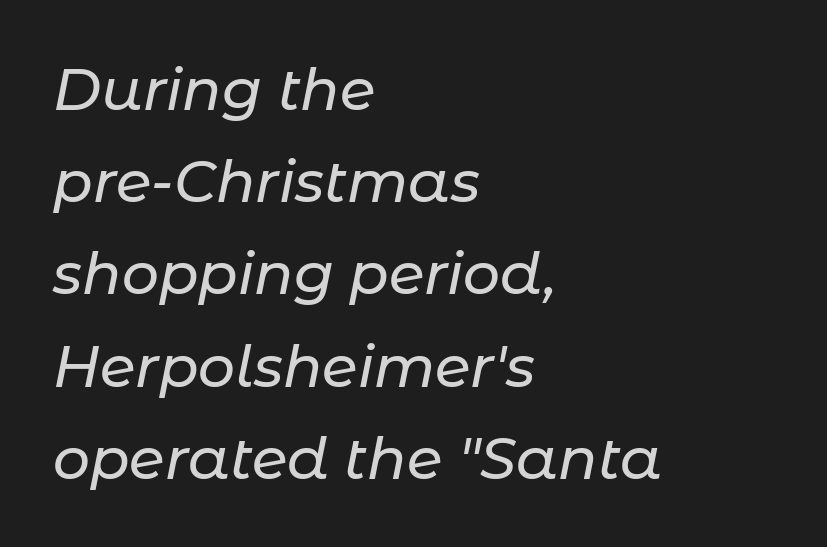
Q: Is the text italic (slanted)? A: Yes, it leans right by about 11 degrees.
Q: Is the text underlined? A: No.
Q: How is the paragraph aligned? A: Left-aligned.
Q: Is the spacing between letters normal or unusually wide? A: Normal.
Q: Is the spacing between lines tight, normal or loose? A: Normal.
Q: Width (condensed, normal, or wide)? A: Normal.
Q: Stroke contrast? A: Low.
Q: x-height? A: Medium.
Q: Monospaced? A: No.
